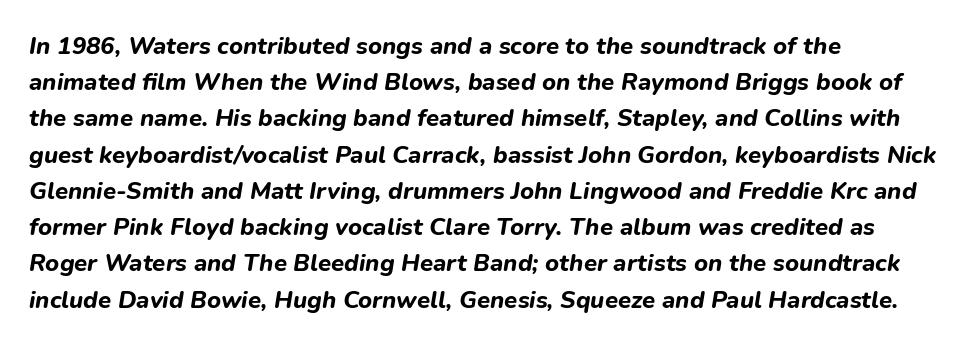
Q: Is the text bold? A: Yes.
Q: Is the text italic (slanted)? A: Yes, it leans right by about 9 degrees.
Q: Is the text underlined? A: No.
Q: How is the paragraph aligned? A: Left-aligned.
Q: Is the spacing between letters normal or unusually wide? A: Normal.
Q: Is the spacing between lines tight, normal or loose? A: Normal.
